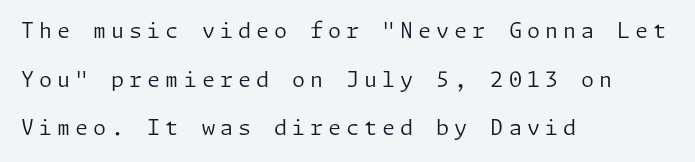
{"italic": "no", "bold": "no", "underline": "no", "align": "left", "line_spacing": "loose", "line_spacing_ratio": 2.32, "letter_spacing": "wide", "letter_spacing_em": 0.24, "glyph_px": 21}
